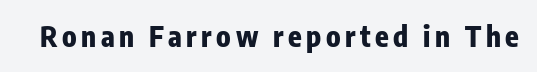
The image shows 28 px heavy, condensed sans-serif type, upright; set not underlined; low stroke contrast and a medium x-height.
